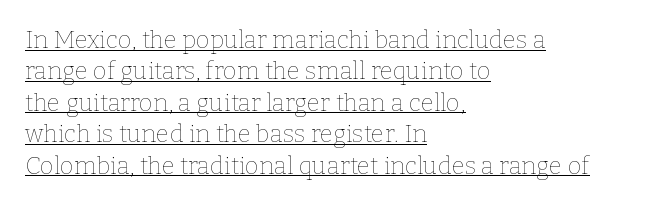
{"italic": "no", "bold": "no", "underline": "yes", "align": "left", "line_spacing": "normal", "line_spacing_ratio": 1.31, "letter_spacing": "normal", "letter_spacing_em": 0.0, "glyph_px": 24}
